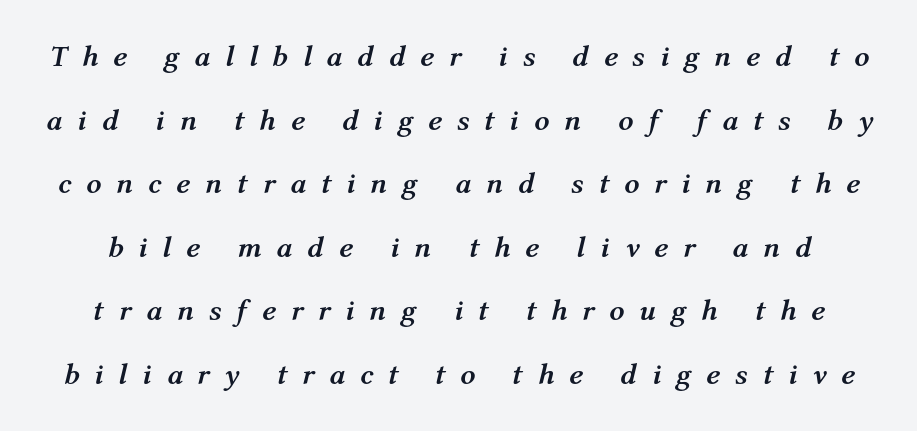
Letters rest on an invisible, unmarked baseline. Is the type slanted? Yes — the strokes lean at a clear angle. What's the leading like? Stretched, with rows far apart. Here the glyphs are tracked loosely, breaking word shapes into spaced letters.
